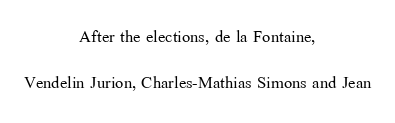
Bare-footed words on every line. Short and long lines alike share a common midpoint. The lines are spread far apart with generous leading. Tall strokes in this sample are plumb rather than angled. Counters stay open thanks to moderate or lighter strokes.
